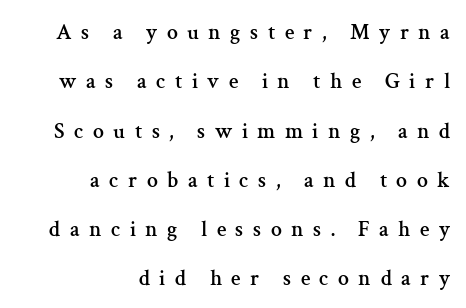
The image shows 22 px text type, upright; set right-aligned, loose line spacing (2.24x), unusually wide letter spacing (+0.43 em), not underlined.
